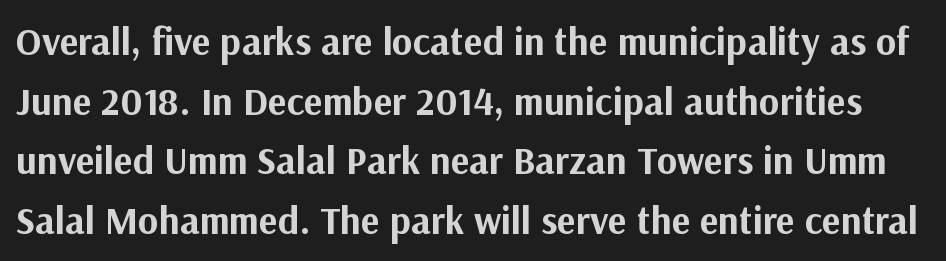
Has an underline been added? It has not. Short note: letters normally spaced. This sample has the flowing, uneven cadence of proportional lettering. Every letter is thick-stroked: bold, no question. No italicization has been applied; the sample stays upright.
